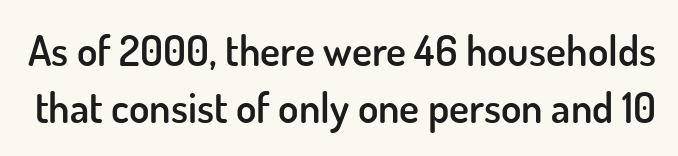
The image shows 42 px semibold sans-serif type, upright; set normal line spacing (1.36x), normal letter spacing, not underlined; low stroke contrast and a small x-height.
